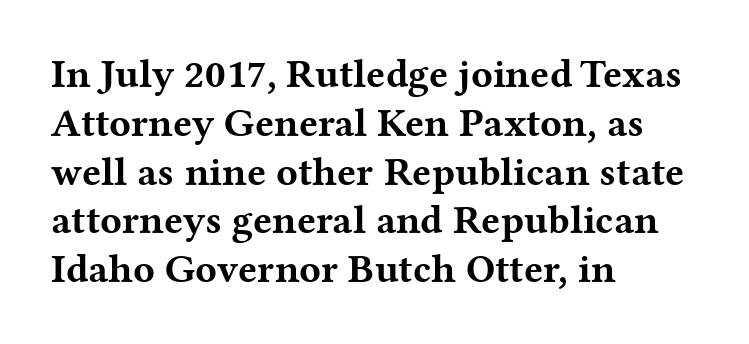
Q: Is the text bold? A: Yes.
Q: Is the text italic (slanted)? A: No, it is upright.
Q: Is the typeface a serif or a sans-serif typeface? A: Serif.
Q: Is the text underlined? A: No.
Q: How is the paragraph aligned? A: Left-aligned.
Q: Is the spacing between letters normal or unusually wide? A: Normal.
Q: Width (condensed, normal, or wide)? A: Wide.
Q: Stroke contrast? A: Medium.
Q: x-height? A: Medium.
Q: Monospaced? A: No.
